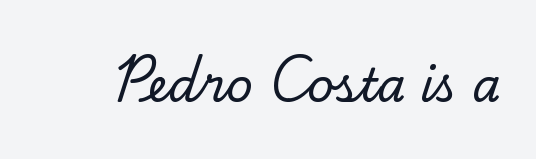
The image shows 46 px serif type; set normal letter spacing, not underlined; low stroke contrast and a small x-height.
